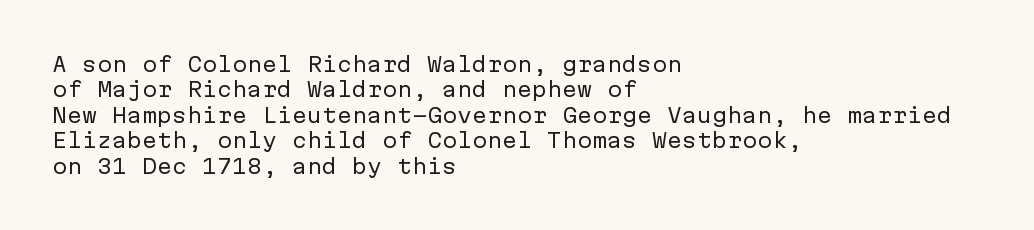
The image shows 20 px text type, upright; set left-aligned, normal line spacing (1.27x), normal letter spacing, not underlined.
